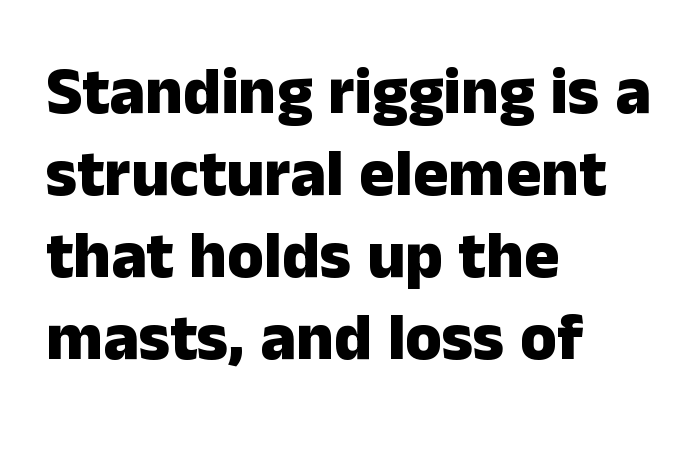
Notice how thick the strokes are: this is what a full bold looks like. Descenders hang freely into open space. This is sans-serif lettering, the kind often seen on screens and signage. The rendering uses natural spacing where letterforms have individual widths.
